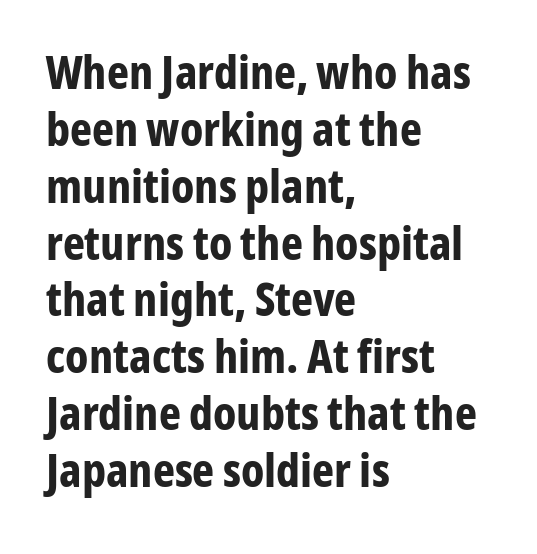
In terms of letterspacing, this is plain default setting. Letters rest on an invisible, unmarked baseline. The strokes are fattened all the way to bold. The rendering anchors every line to the left-hand side. Nothing sits at the stroke ends, so this counts as sans-serif. Character widths vary here, with narrow letters taking less room than wide ones.
